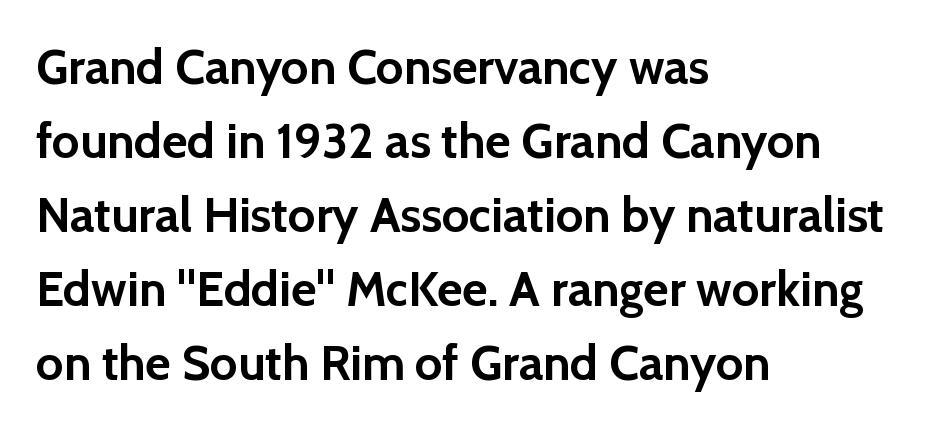
Q: Is the text bold? A: Yes.
Q: Is the text italic (slanted)? A: No, it is upright.
Q: Is the typeface a serif or a sans-serif typeface? A: Sans-serif.
Q: Is the text underlined? A: No.
Q: How is the paragraph aligned? A: Left-aligned.
Q: Is the spacing between letters normal or unusually wide? A: Normal.
Q: Is the spacing between lines tight, normal or loose? A: Normal.
Q: Width (condensed, normal, or wide)? A: Normal.
Q: x-height? A: Medium.
Q: Monospaced? A: No.
